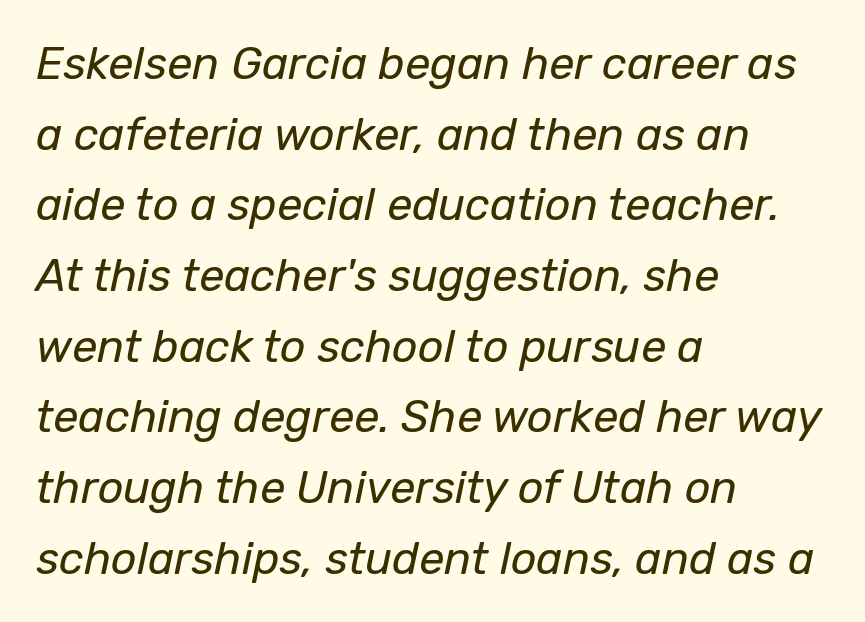
Q: Is the text bold? A: No.
Q: Is the text italic (slanted)? A: Yes, it leans right by about 12 degrees.
Q: Is the text underlined? A: No.
Q: How is the paragraph aligned? A: Left-aligned.
Q: Is the spacing between letters normal or unusually wide? A: Normal.
Q: Is the spacing between lines tight, normal or loose? A: Normal.
Q: Width (condensed, normal, or wide)? A: Normal.
Q: Stroke contrast? A: Low.
Q: x-height? A: Medium.
Q: Monospaced? A: No.
